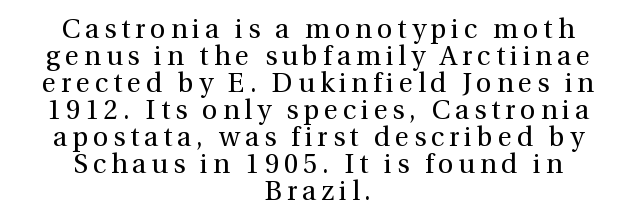
{"italic": "no", "bold": "no", "underline": "no", "align": "center", "line_spacing": "tight", "line_spacing_ratio": 1.0, "glyph_px": 27}
